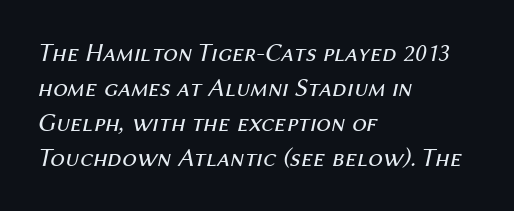
A normal amount of white space separates one row of letters from the next. Look at the tracking — it's just the regular setting, nothing added. Underlining? Definitely not there. Weight class: somewhere from thin through regular.
